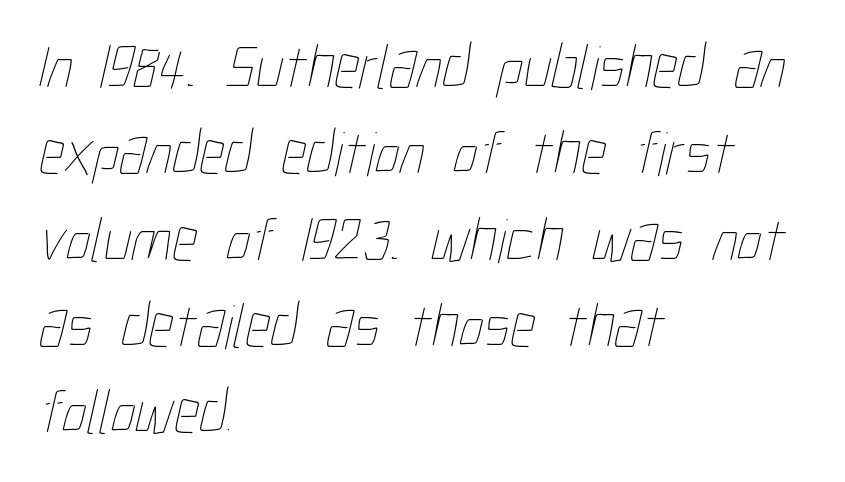
The image shows 63 px thin, condensed type; set left-aligned, normal line spacing (1.37x), normal letter spacing, not underlined; low stroke contrast and a medium x-height.
